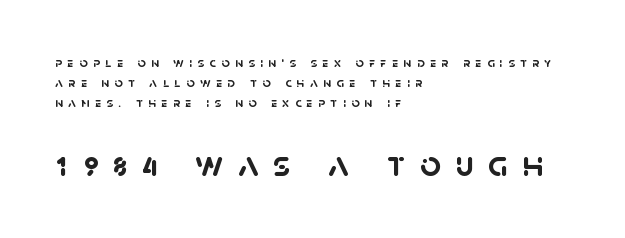
{"serif": "no", "bold": "yes", "weight": "semibold", "width": "normal", "stroke_contrast": "low", "x_height": "large", "monospaced": "no", "underline": "no", "align": "left", "line_spacing": "normal", "line_spacing_ratio": 1.42, "letter_spacing": "wide", "letter_spacing_em": 0.38, "larger_block": "second", "size_ratio": 2.64, "glyph_px": 37}
